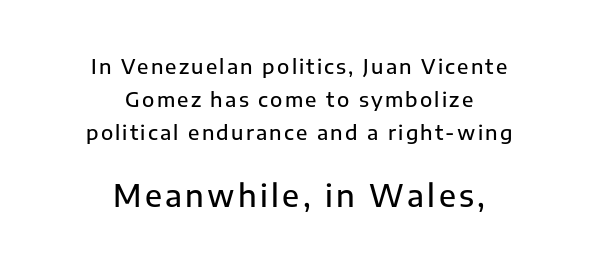
The image shows 30 px semibold sans-serif type, upright; set centered, normal line spacing (1.65x), not underlined; the second (bottom) block is 1.5x larger; low stroke contrast and a medium x-height.
